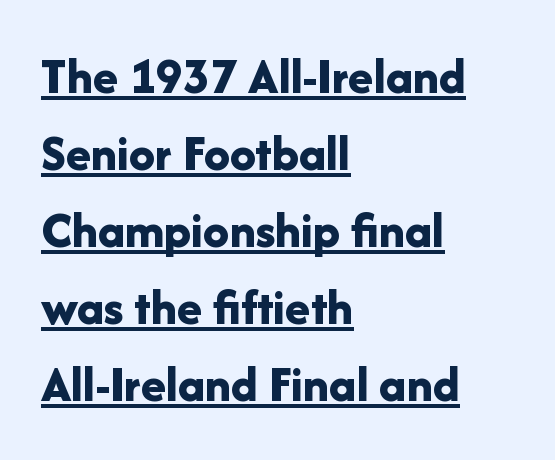
The image shows 52 px bold sans-serif type, upright; set left-aligned, normal line spacing (1.48x), normal letter spacing, underlined; low stroke contrast and a medium x-height.
